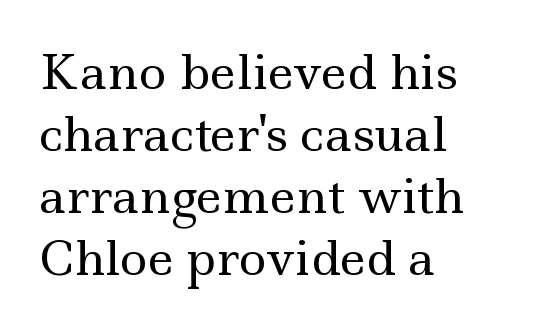
Q: Is the text bold? A: No.
Q: Is the text italic (slanted)? A: No, it is upright.
Q: Is the typeface a serif or a sans-serif typeface? A: Serif.
Q: Is the text underlined? A: No.
Q: How is the paragraph aligned? A: Left-aligned.
Q: Is the spacing between letters normal or unusually wide? A: Normal.
Q: Is the spacing between lines tight, normal or loose? A: Normal.
Q: Width (condensed, normal, or wide)? A: Wide.
Q: x-height? A: Small.
Q: Monospaced? A: No.
